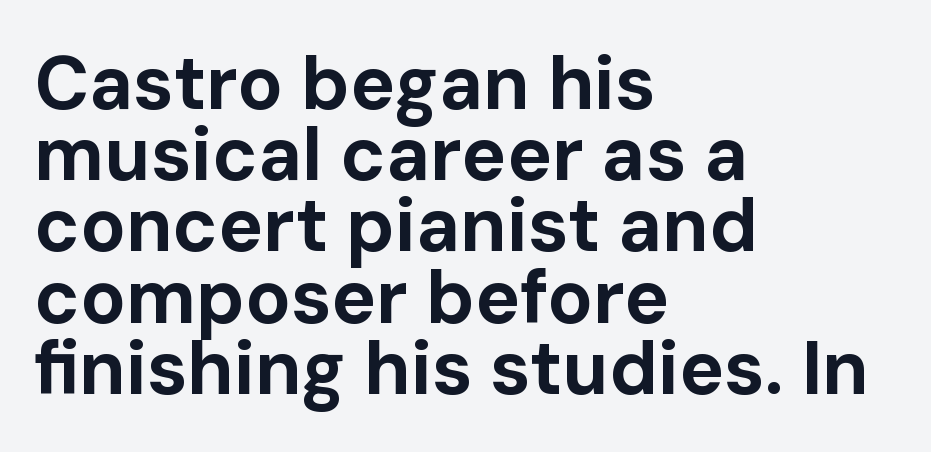
{"serif": "no", "italic": "no", "bold": "yes", "weight": "bold", "width": "normal", "stroke_contrast": "low", "x_height": "medium", "monospaced": "no", "underline": "no", "align": "left", "line_spacing": "tight", "line_spacing_ratio": 0.95, "letter_spacing": "normal", "letter_spacing_em": 0.0, "glyph_px": 75}
